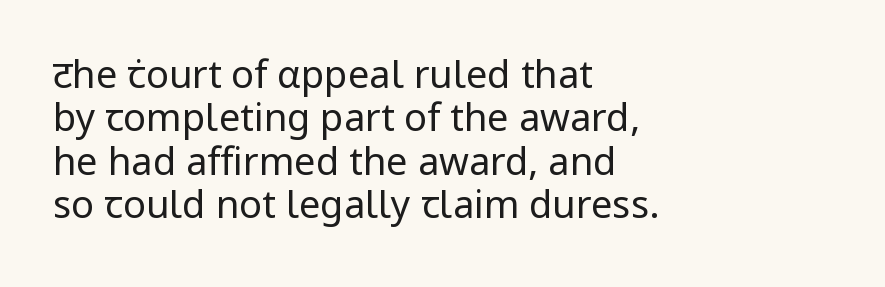
The passage shown is not bold in any degree. If you drew a ruler down the left edge, every line would touch it. The rendering keeps characters at their native spacing. To sum up the face: it is a sans, with no serifs. Leading: reduced. If you drew a line through each stem, it would be perfectly vertical.
